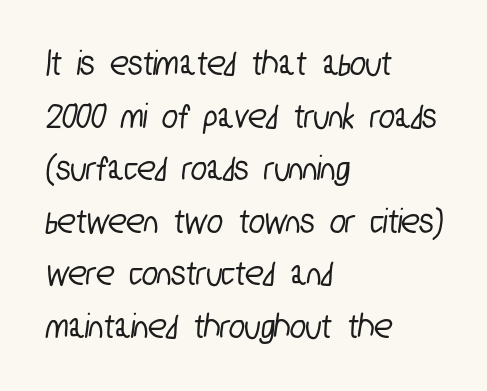
The image shows 37 px condensed sans-serif type; set left-aligned, normal line spacing (1.42x), normal letter spacing, not underlined; low stroke contrast and a medium x-height.
